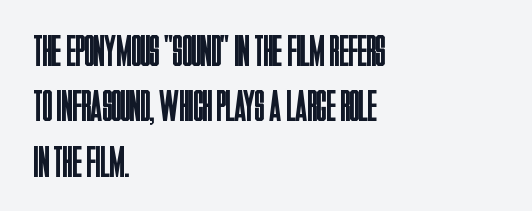
A typesetter would call this zero additional tracking. Interline gaps are of average width in this sample. The face looks like a standard text weight, possibly lighter. Glance below the letters and you will spot only blank space. No italicization has been applied; the sample stays upright. Spacing verdict: proportional, widths tailored to each character.
